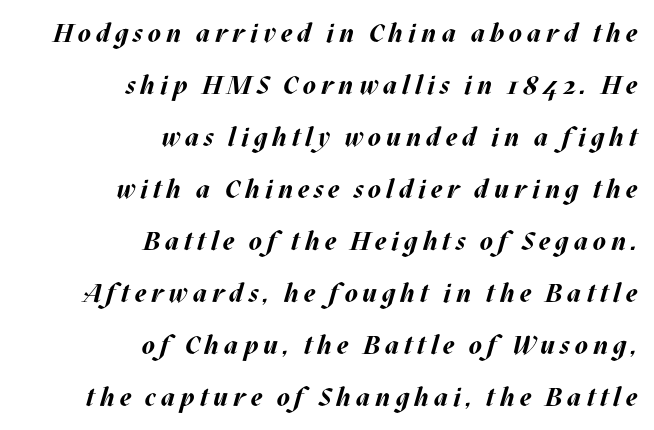
{"italic": "yes", "lean": "right", "slant_degrees": 17, "bold": "yes", "underline": "no", "align": "right", "line_spacing": "loose", "line_spacing_ratio": 2.0, "glyph_px": 26}
